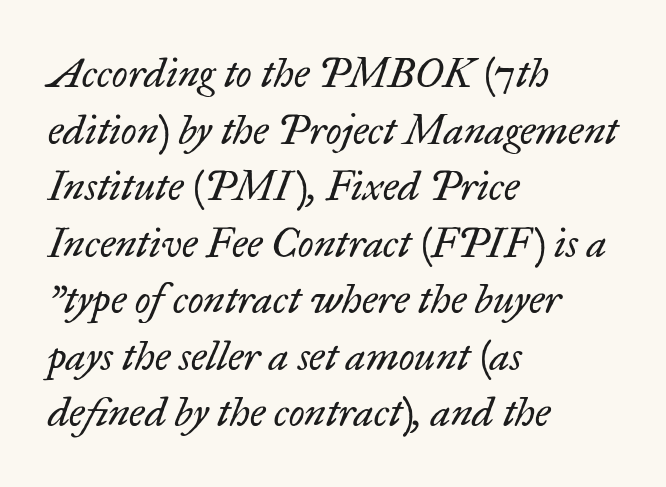
{"serif": "yes", "italic": "yes", "lean": "right", "slant_degrees": 17, "bold": "no", "weight": "regular", "width": "normal", "stroke_contrast": "low", "x_height": "small", "monospaced": "no", "underline": "no", "align": "left", "line_spacing": "normal", "line_spacing_ratio": 1.38, "letter_spacing": "normal", "letter_spacing_em": 0.0, "glyph_px": 41}
